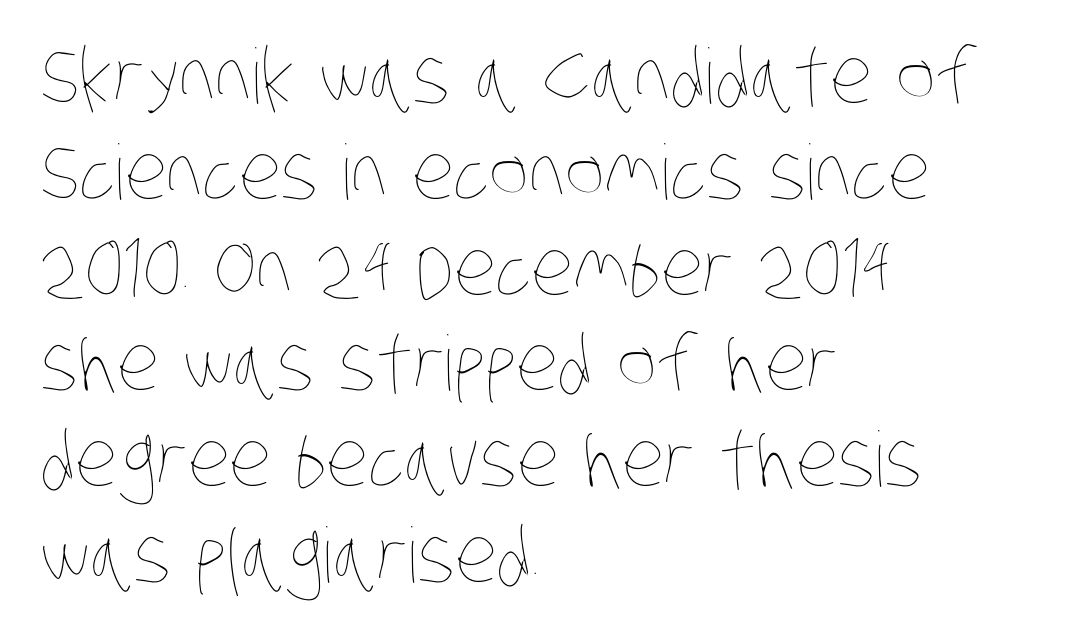
Where is the straight margin? On the left. Leading matches the norm, producing a regular column. A bare baseline throughout the passage. Counters stay open thanks to moderate or lighter strokes.
